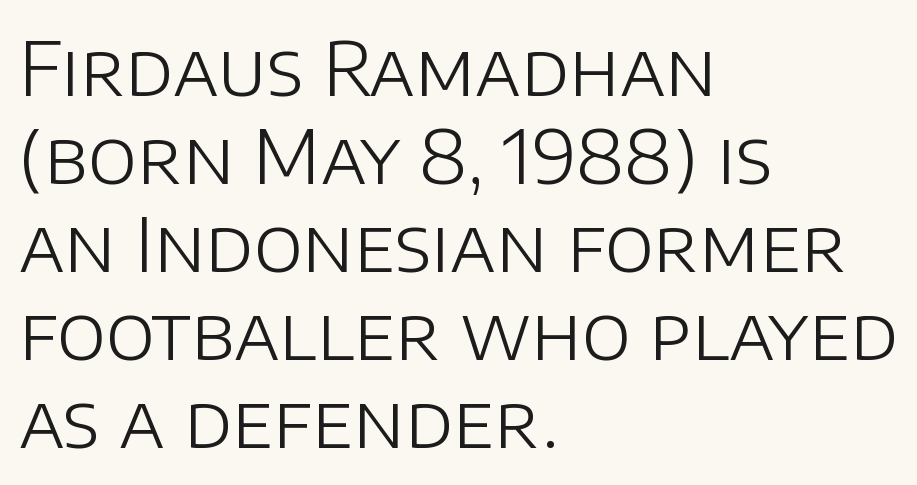
The image shows 74 px light sans-serif type, upright; set left-aligned, line spacing 1.19x, normal letter spacing, not underlined; low stroke contrast and a large x-height.
